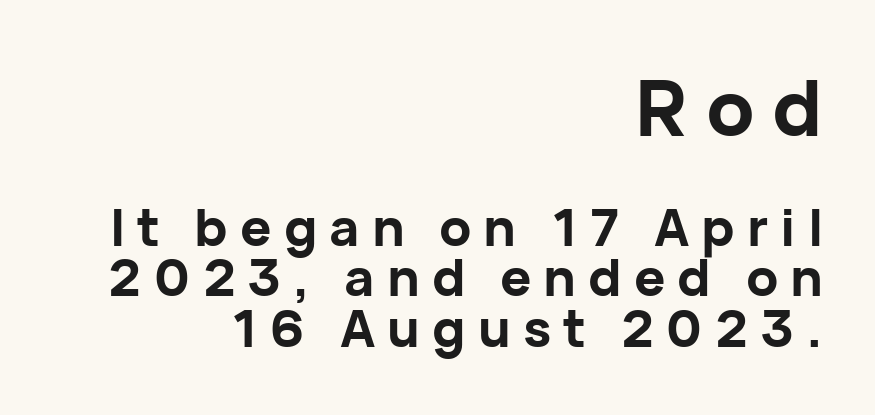
{"serif": "no", "italic": "no", "bold": "yes", "weight": "bold", "width": "normal", "stroke_contrast": "low", "x_height": "medium", "monospaced": "no", "underline": "no", "align": "right", "line_spacing": "tight", "line_spacing_ratio": 0.97, "letter_spacing": "wide", "letter_spacing_em": 0.23, "larger_block": "first", "size_ratio": 1.5, "glyph_px": 78}
